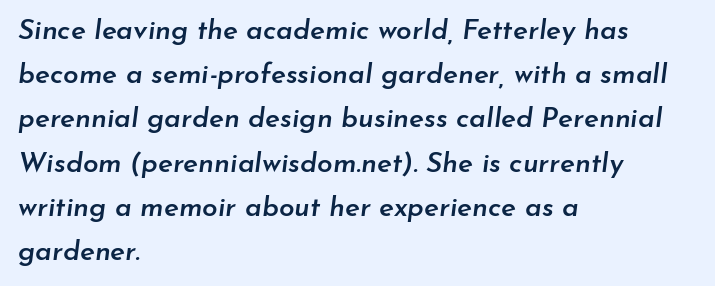
The image shows 28 px semibold type, italic (leaning right); set left-aligned, normal line spacing (1.58x), normal letter spacing, not underlined; low stroke contrast and a small x-height.
